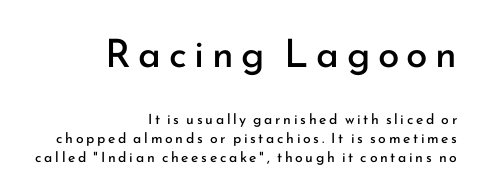
Type without underlining. The initial chunk of copy outweighs the following chunk in type size. A typesetter would mark this as roman, not italic. If you drew a ruler down the right edge, every line would touch it.
